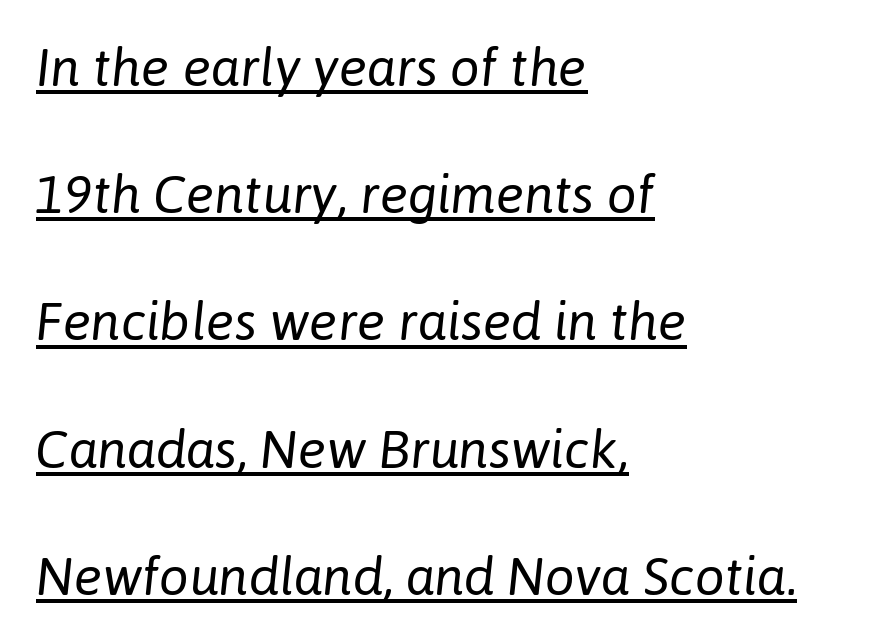
The image shows 53 px regular-weight type, italic (leaning right); set left-aligned, loose line spacing (2.4x), normal letter spacing, underlined; low stroke contrast and a medium x-height.
